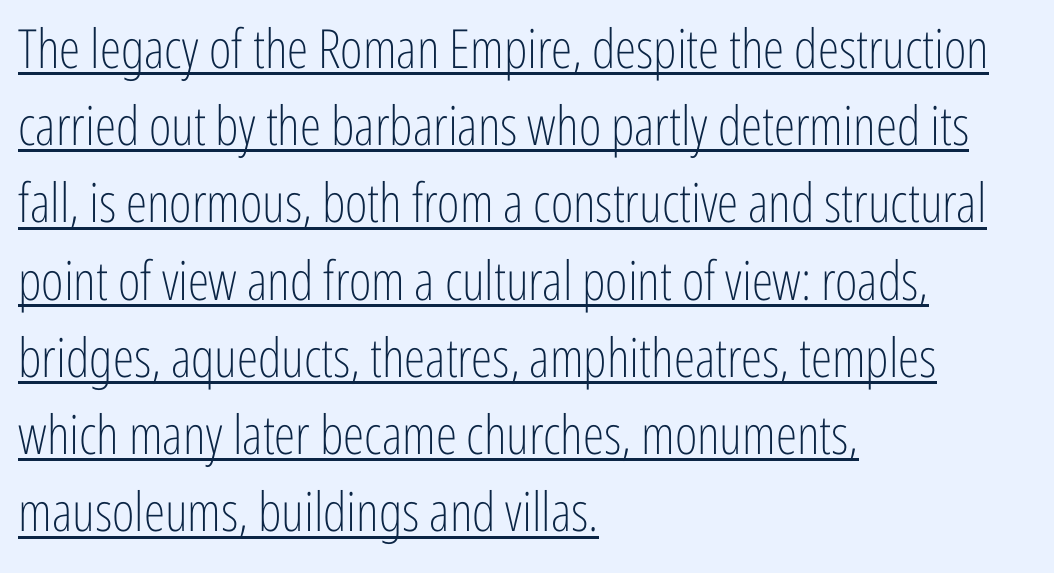
The image shows 54 px light, condensed sans-serif type, upright; set left-aligned, normal line spacing (1.43x), normal letter spacing, underlined; low stroke contrast and a medium x-height.
